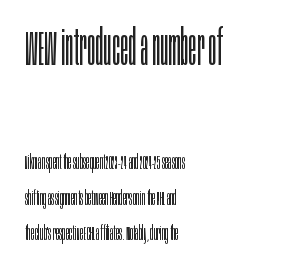
Q: Is the text bold? A: No.
Q: Is the text italic (slanted)? A: No, it is upright.
Q: Is the typeface a serif or a sans-serif typeface? A: Sans-serif.
Q: Is the text underlined? A: No.
Q: How is the paragraph aligned? A: Left-aligned.
Q: Is the spacing between letters normal or unusually wide? A: Normal.
Q: Which block of text is set in a larger size, the first (top) or the second (bottom)? A: The first (top) one.
Q: Width (condensed, normal, or wide)? A: Condensed.
Q: Stroke contrast? A: Low.
Q: x-height? A: Large.
Q: Monospaced? A: No.
